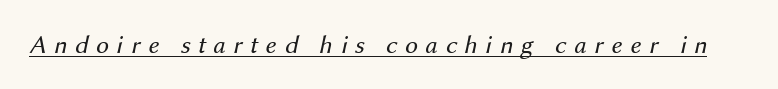
The passage shown has open, widely tracked lettering throughout. Each stroke keeps to a modest, everyday thickness or less. Notice how a bar underscores the lettering throughout. A typesetter would mark this as italic.
